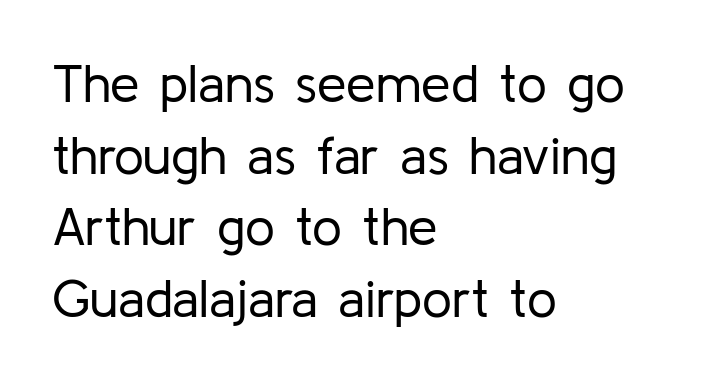
The image shows 53 px regular-weight sans-serif type, upright; set left-aligned, normal line spacing (1.35x), normal letter spacing, not underlined; low stroke contrast and a medium x-height.
